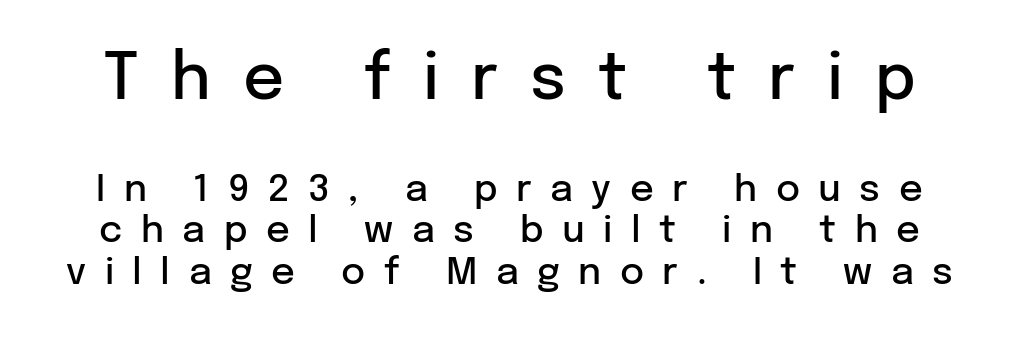
Look at the bottom of the vertical strokes: they stop flat, with no serifs. Size hierarchy here favors the leading block over the trailing one. The leading is snug, giving the passage a crowded texture. Observe the wide spacing: letters keep a clear distance from each other. Check under the words: just untouched page.
